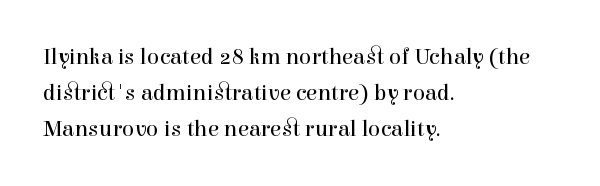
{"italic": "no", "bold": "no", "underline": "no", "align": "left", "line_spacing": "normal", "line_spacing_ratio": 1.56, "letter_spacing": "normal", "letter_spacing_em": 0.0, "glyph_px": 23}
